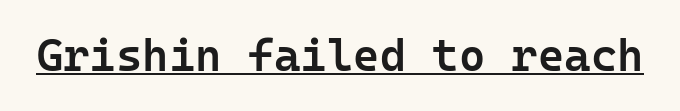
The image shows 45 px semibold sans-serif type, upright, monospaced; set normal letter spacing, underlined; low stroke contrast and a medium x-height.
